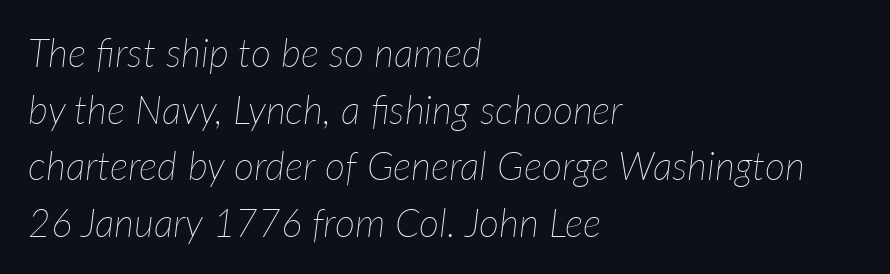
The image shows 39 px thin type, italic (leaning right); set left-aligned, normal line spacing (1.45x), normal letter spacing, not underlined; low stroke contrast and a medium x-height.
